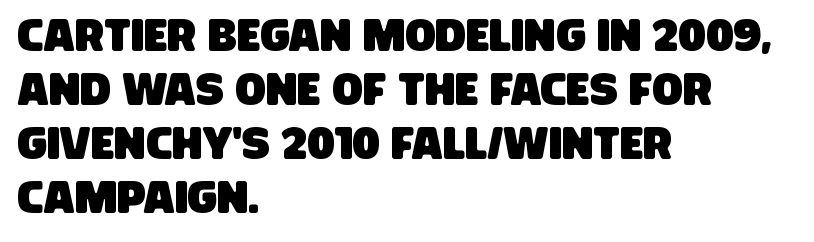
Q: Is the typeface a serif or a sans-serif typeface? A: Sans-serif.
Q: Is the text underlined? A: No.
Q: How is the paragraph aligned? A: Left-aligned.
Q: Is the spacing between letters normal or unusually wide? A: Normal.
Q: Width (condensed, normal, or wide)? A: Condensed.
Q: Stroke contrast? A: Low.
Q: x-height? A: Large.
Q: Monospaced? A: No.
